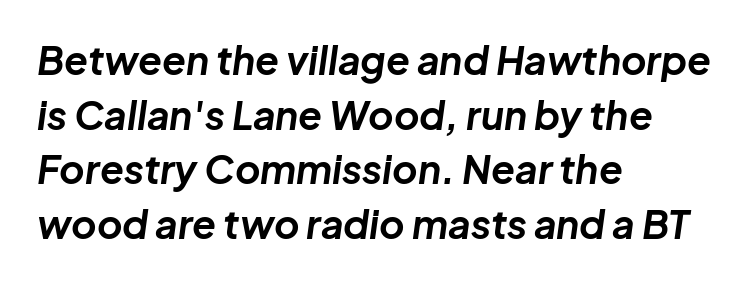
Q: Is the text bold? A: Yes.
Q: Is the text italic (slanted)? A: Yes, it leans right by about 8 degrees.
Q: Is the text underlined? A: No.
Q: How is the paragraph aligned? A: Left-aligned.
Q: Is the spacing between letters normal or unusually wide? A: Normal.
Q: Is the spacing between lines tight, normal or loose? A: Normal.
Q: Width (condensed, normal, or wide)? A: Normal.
Q: Stroke contrast? A: Low.
Q: x-height? A: Medium.
Q: Monospaced? A: No.
